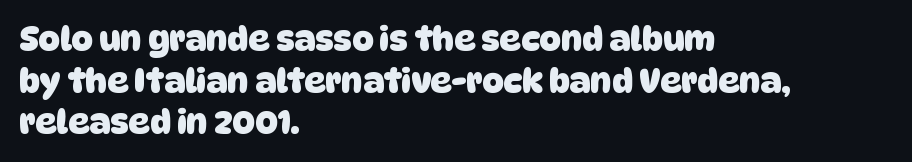
Bold? Absolutely — the strokes are thick and heavy. Does extra space separate the letters? No, they use regular spacing. You could not count columns in this text — the font is proportionally spaced. Stroke terminals: plain, sans-serif. This rendering uses left alignment, leaving the right contour irregular.
